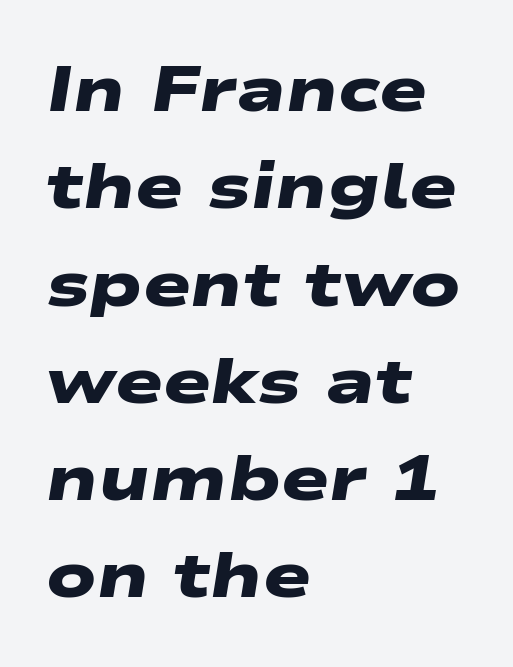
Default kerning and tracking; the words read as compact shapes. The face used here is proportionally spaced, like ordinary book or web type. Caption: bold face, heavy strokes. Which margin do the lines hug? The left one — the right edge is uneven. The string is rendered with underlining switched off.
